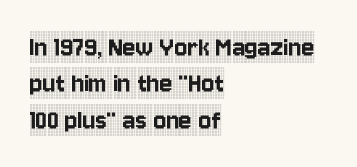
The image shows 30 px condensed serif type, upright; set left-aligned, line spacing 1.21x, normal letter spacing, not underlined; a large x-height.
